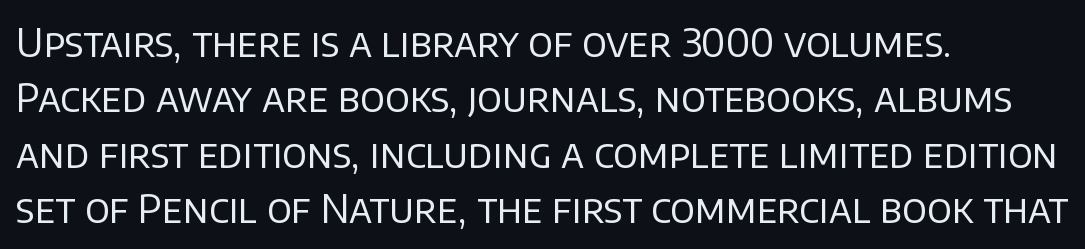
The image shows 39 px regular-weight sans-serif type, upright; set left-aligned, normal line spacing (1.42x), normal letter spacing, not underlined; low stroke contrast and a large x-height.
